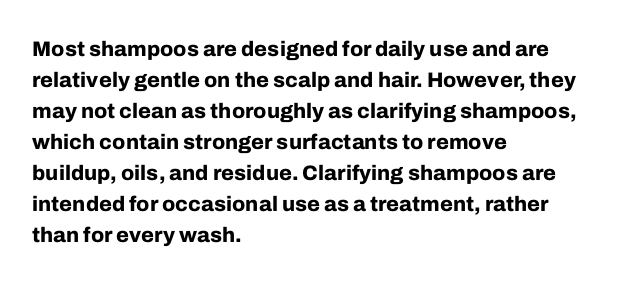
Q: Is the text bold? A: Yes.
Q: Is the text italic (slanted)? A: No, it is upright.
Q: Is the text underlined? A: No.
Q: How is the paragraph aligned? A: Left-aligned.
Q: Is the spacing between letters normal or unusually wide? A: Normal.
Q: Is the spacing between lines tight, normal or loose? A: Normal.
